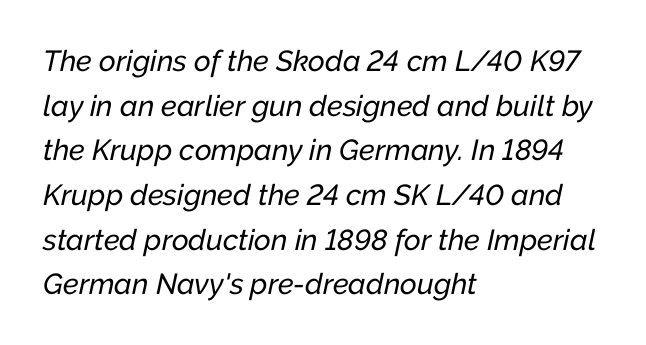
{"italic": "yes", "lean": "right", "slant_degrees": 12, "width": "normal", "stroke_contrast": "low", "x_height": "medium", "monospaced": "no", "underline": "no", "align": "left", "line_spacing": "normal", "line_spacing_ratio": 1.54, "letter_spacing": "normal", "letter_spacing_em": 0.0, "glyph_px": 29}
